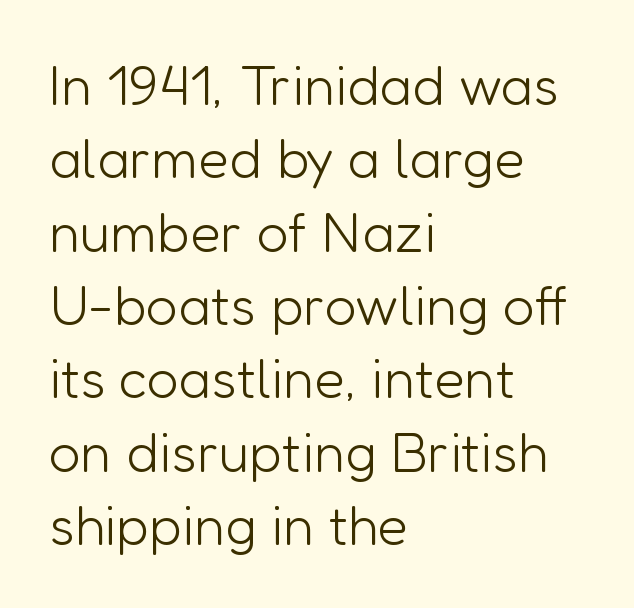
How would I describe the line gaps? Plain and ordinary. A typesetter would call this proportional, since set widths differ per character. Nobody drew a line under any word here. Serif or sans? Sans — the stroke terminals are bare. These lines keep a tight, regular rhythm from letter to letter.
